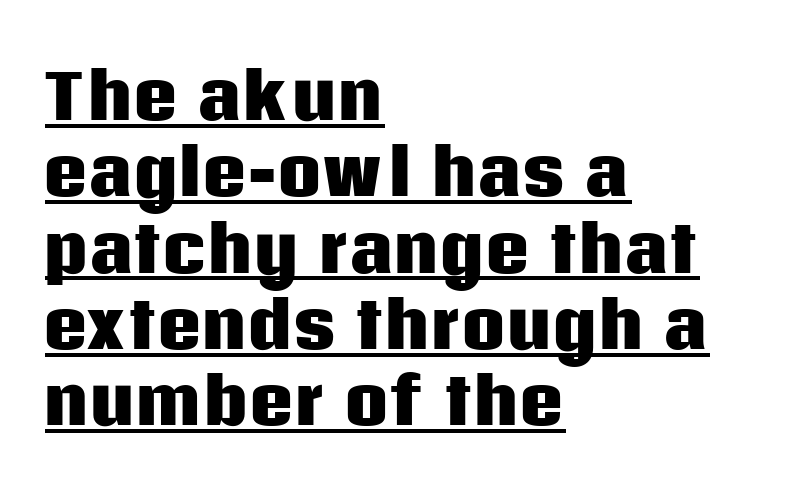
Which margin do the lines hug? The left one — the right edge is uneven. No feet cap the strokes, marking this as sans-serif type. Ascenders rise straight up at ninety degrees. Has an underline been added? It has.
